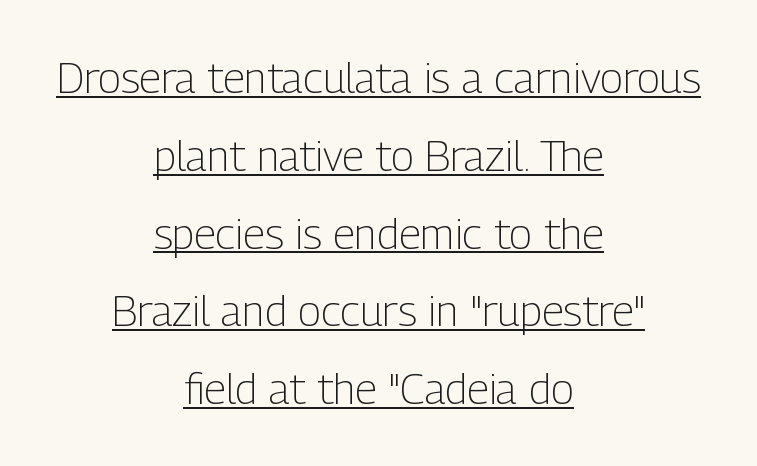
The paragraph shown floats in the horizontal middle. Weight: regular or lighter. The designer went with a sans here, leaving each stem footless. The string is rendered with underlining switched on. Style check: upright. Think of a printed novel: that variable character pitch is what you see here.
